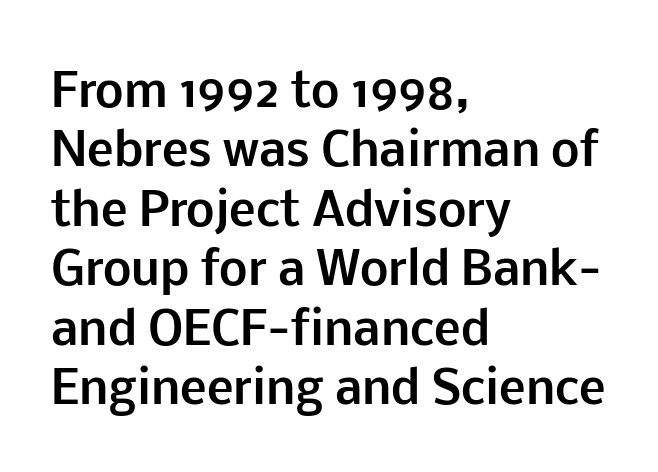
Q: Is the text bold? A: Yes.
Q: Is the text italic (slanted)? A: No, it is upright.
Q: Is the typeface a serif or a sans-serif typeface? A: Sans-serif.
Q: Is the text underlined? A: No.
Q: How is the paragraph aligned? A: Left-aligned.
Q: Is the spacing between letters normal or unusually wide? A: Normal.
Q: Is the spacing between lines tight, normal or loose? A: Normal.
Q: Width (condensed, normal, or wide)? A: Normal.
Q: Stroke contrast? A: Low.
Q: x-height? A: Medium.
Q: Monospaced? A: No.
